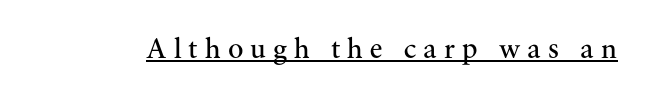
The image shows 29 px regular-weight serif type, upright; set unusually wide letter spacing (+0.24 em), underlined; medium stroke contrast and a small x-height.
